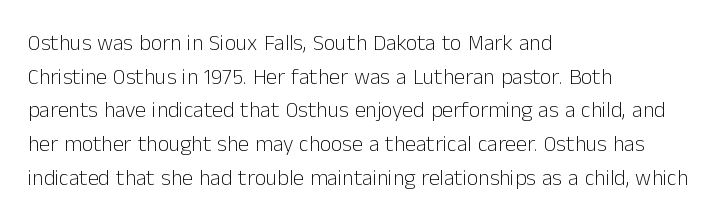
Q: Is the text bold? A: No.
Q: Is the text italic (slanted)? A: No, it is upright.
Q: Is the text underlined? A: No.
Q: How is the paragraph aligned? A: Left-aligned.
Q: Is the spacing between letters normal or unusually wide? A: Normal.
Q: Is the spacing between lines tight, normal or loose? A: Normal.
